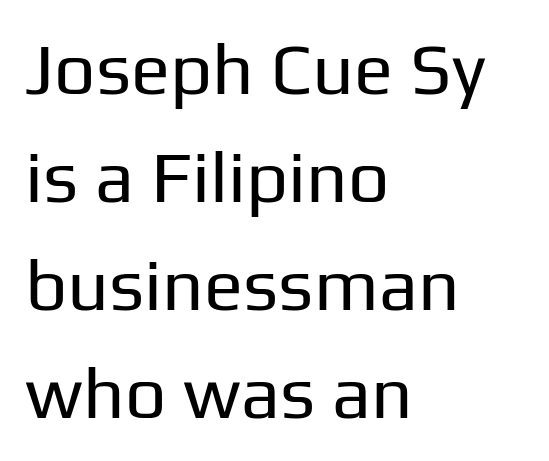
The image shows 73 px regular-weight sans-serif type, upright; set left-aligned, normal line spacing (1.48x), normal letter spacing, not underlined; low stroke contrast and a medium x-height.
